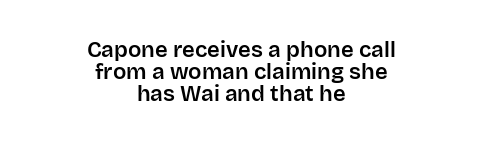
The image shows 22 px text type, upright; set centered, tight line spacing (1.0x), normal letter spacing, not underlined.
